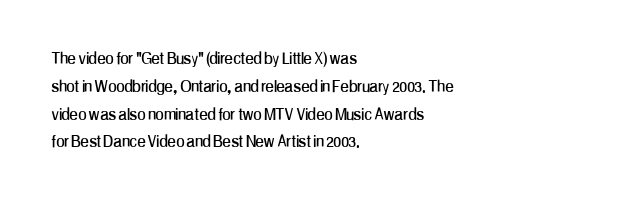
The image shows 20 px text type, upright; set left-aligned, normal line spacing (1.39x), normal letter spacing, not underlined.
